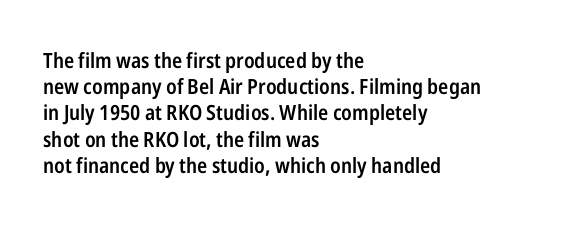
{"italic": "no", "bold": "semi", "underline": "no", "align": "left", "line_spacing": "normal", "line_spacing_ratio": 1.25, "letter_spacing": "normal", "letter_spacing_em": 0.0, "glyph_px": 21}
